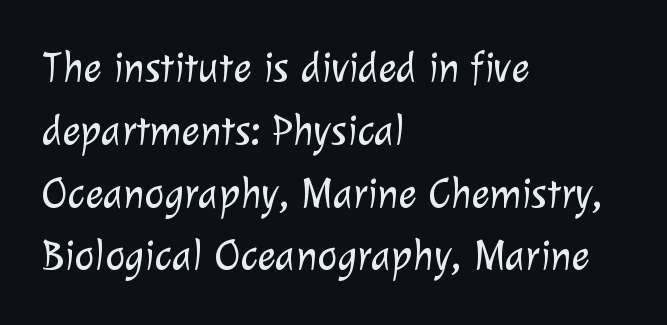
Quick note: interline space is typical. The paragraph shown leans on its left margin. Short note: letters normally spaced. Think of a printed novel: that variable character pitch is what you see here.
